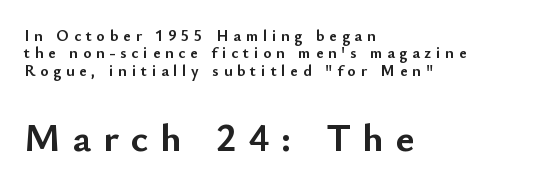
These lines stack with their left ends in a neat column. Character size in the trailing block exceeds that of the leading block. Heft: maximum for text — a bold. The letterforms stand isolated, each surrounded by extra space. Rendered with straight, roman letterforms. The baseline area is clear.
